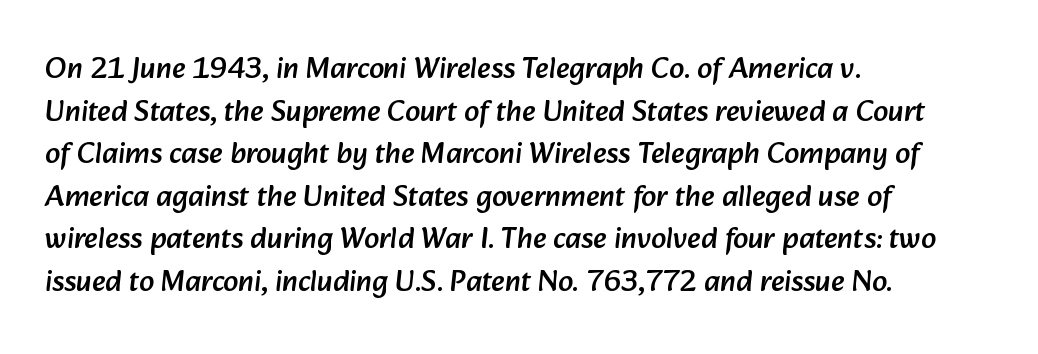
{"serif": "no", "width": "normal", "stroke_contrast": "low", "x_height": "medium", "monospaced": "no", "underline": "no", "align": "left", "line_spacing": "normal", "line_spacing_ratio": 1.42, "letter_spacing": "normal", "letter_spacing_em": 0.0, "glyph_px": 30}
